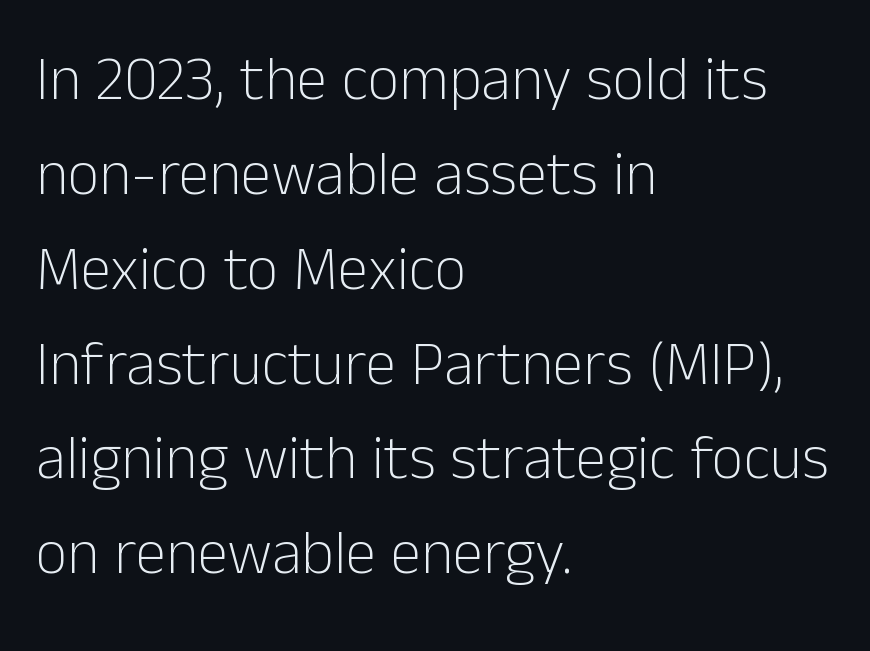
The image shows 62 px light sans-serif type, upright; set left-aligned, normal line spacing (1.53x), normal letter spacing, not underlined; low stroke contrast and a medium x-height.
